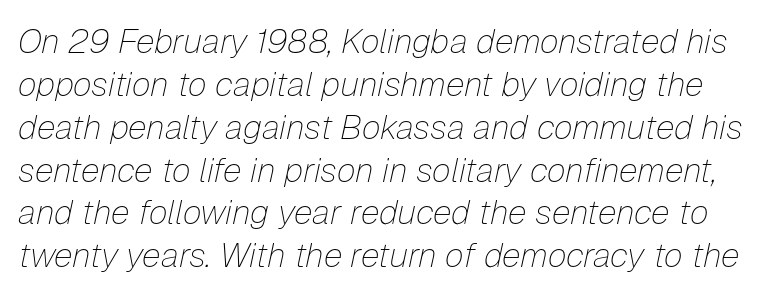
{"italic": "yes", "lean": "right", "slant_degrees": 12, "bold": "no", "weight": "thin", "width": "normal", "stroke_contrast": "low", "x_height": "medium", "monospaced": "no", "underline": "no", "line_spacing": "normal", "line_spacing_ratio": 1.26, "letter_spacing": "normal", "letter_spacing_em": 0.0, "glyph_px": 34}
